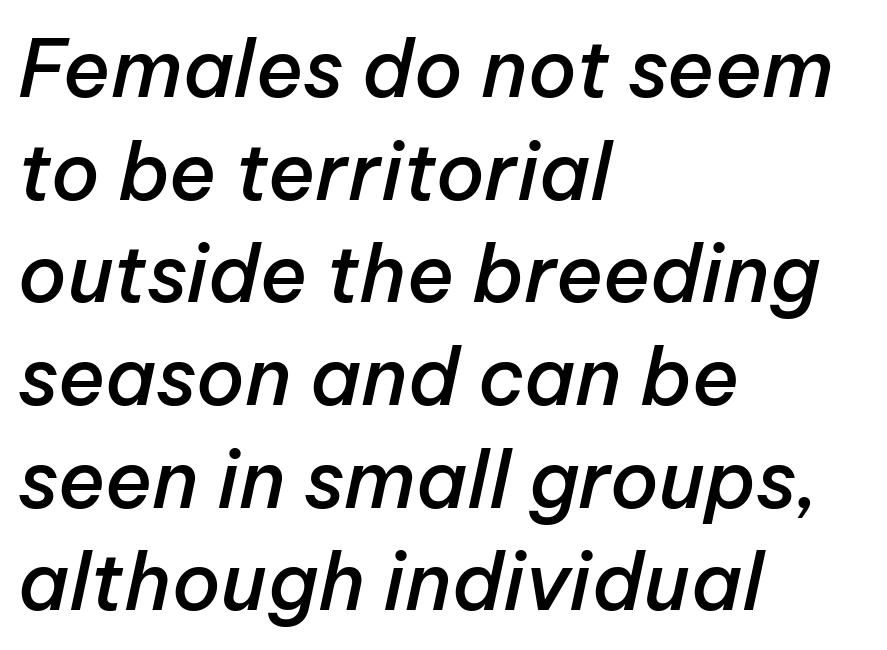
These lines are set flush left with a ragged right edge. Anything drawn beneath the words? Only blank space. Regular leading. The passage shown is typed in a proportional face where columns would drift.
